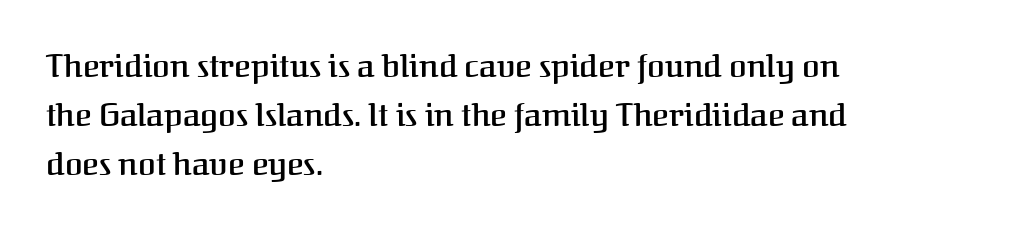
The image shows 32 px semibold serif type, upright; set left-aligned, normal line spacing (1.53x), normal letter spacing, not underlined; medium stroke contrast and a medium x-height.
